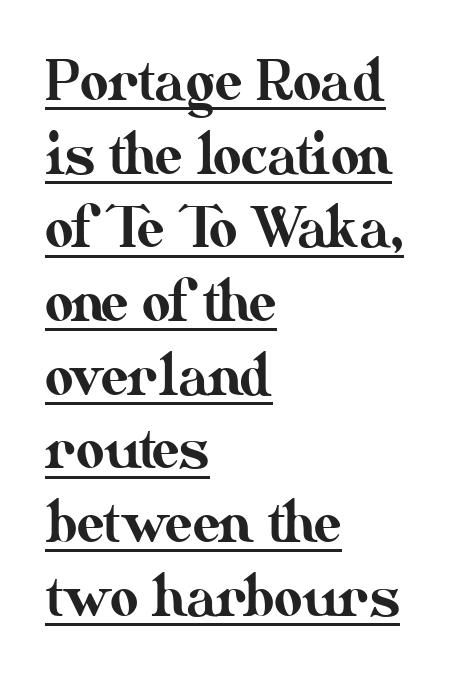
Q: Is the text italic (slanted)? A: No, it is upright.
Q: Is the text underlined? A: Yes.
Q: How is the paragraph aligned? A: Left-aligned.
Q: Is the spacing between letters normal or unusually wide? A: Normal.
Q: Is the spacing between lines tight, normal or loose? A: Normal.
Q: Width (condensed, normal, or wide)? A: Normal.
Q: Stroke contrast? A: Medium.
Q: x-height? A: Small.
Q: Monospaced? A: No.
